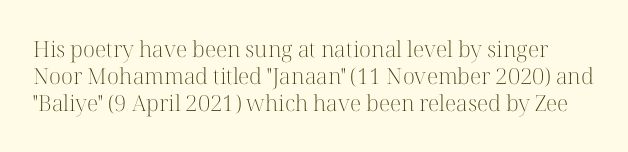
Check under the words: just untouched page. The letterforms sit shoulder to shoulder at normal distance. Rendered with straight, roman letterforms. No heavy texture on the line: the type isn't bold.
